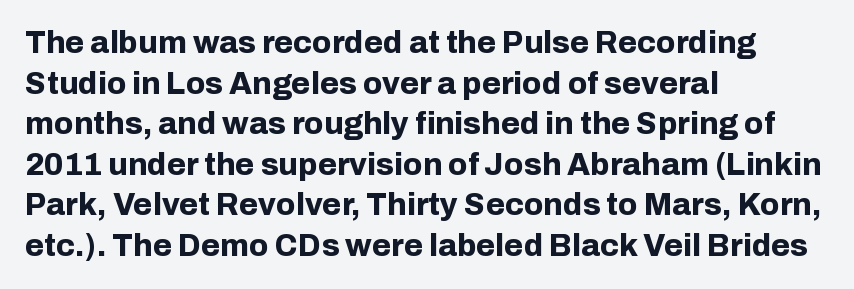
The image shows 31 px bold sans-serif type, upright; set left-aligned, normal line spacing (1.31x), normal letter spacing, not underlined; low stroke contrast and a medium x-height.
